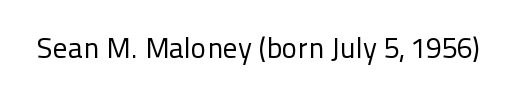
{"serif": "no", "italic": "no", "bold": "no", "weight": "regular", "width": "normal", "stroke_contrast": "low", "x_height": "medium", "monospaced": "no", "underline": "no", "letter_spacing": "normal", "letter_spacing_em": 0.0, "glyph_px": 29}
